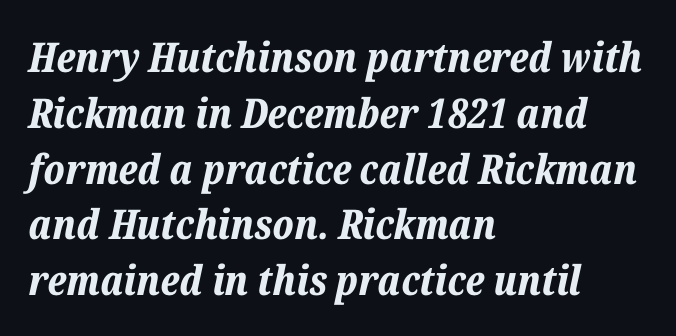
Q: Is the text bold? A: Yes.
Q: Is the text italic (slanted)? A: Yes, it leans right by about 12 degrees.
Q: Is the text underlined? A: No.
Q: How is the paragraph aligned? A: Left-aligned.
Q: Is the spacing between letters normal or unusually wide? A: Normal.
Q: Is the spacing between lines tight, normal or loose? A: Normal.
Q: Width (condensed, normal, or wide)? A: Normal.
Q: Stroke contrast? A: Low.
Q: x-height? A: Medium.
Q: Monospaced? A: No.
